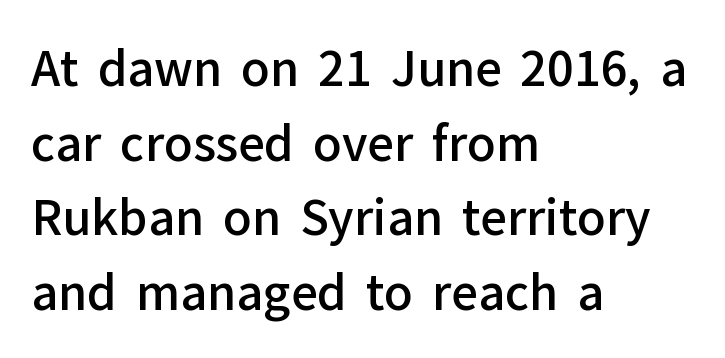
{"serif": "no", "italic": "no", "bold": "semi", "weight": "semibold", "width": "normal", "stroke_contrast": "low", "x_height": "medium", "monospaced": "no", "underline": "no", "align": "left", "line_spacing": "normal", "line_spacing_ratio": 1.59, "letter_spacing": "normal", "letter_spacing_em": 0.0, "glyph_px": 47}
